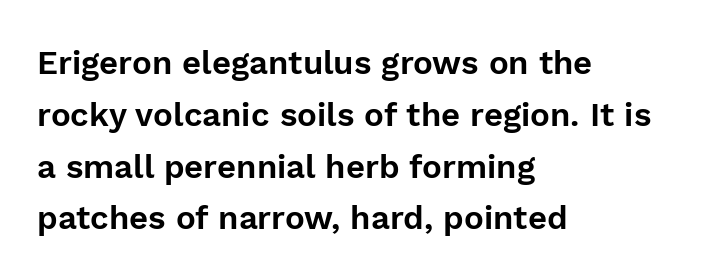
{"serif": "no", "italic": "no", "width": "normal", "stroke_contrast": "low", "x_height": "medium", "monospaced": "no", "underline": "no", "align": "left", "line_spacing": "normal", "line_spacing_ratio": 1.57, "letter_spacing": "normal", "letter_spacing_em": 0.0, "glyph_px": 33}
